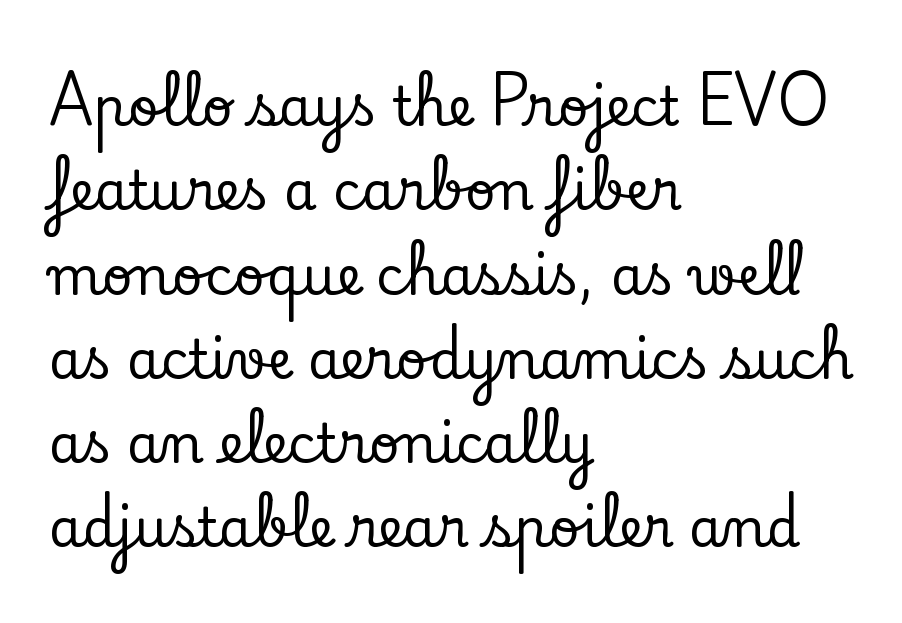
{"italic": "no", "width": "normal", "stroke_contrast": "low", "x_height": "small", "monospaced": "no", "underline": "no", "align": "left", "line_spacing": "normal", "line_spacing_ratio": 1.59, "letter_spacing": "normal", "letter_spacing_em": 0.0, "glyph_px": 53}
